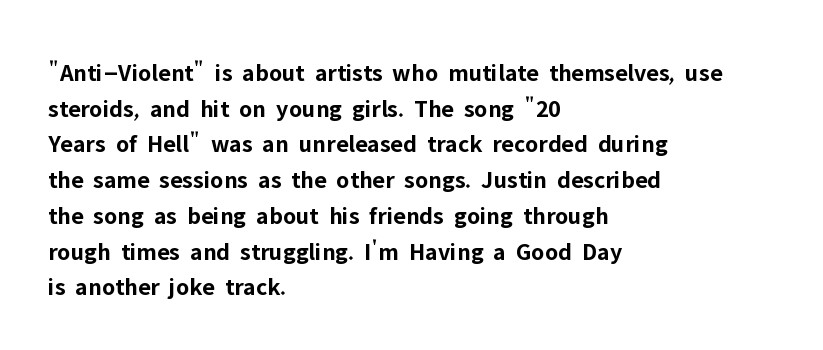
The image shows 25 px bold type, upright; set left-aligned, normal line spacing (1.43x), normal letter spacing, not underlined.
